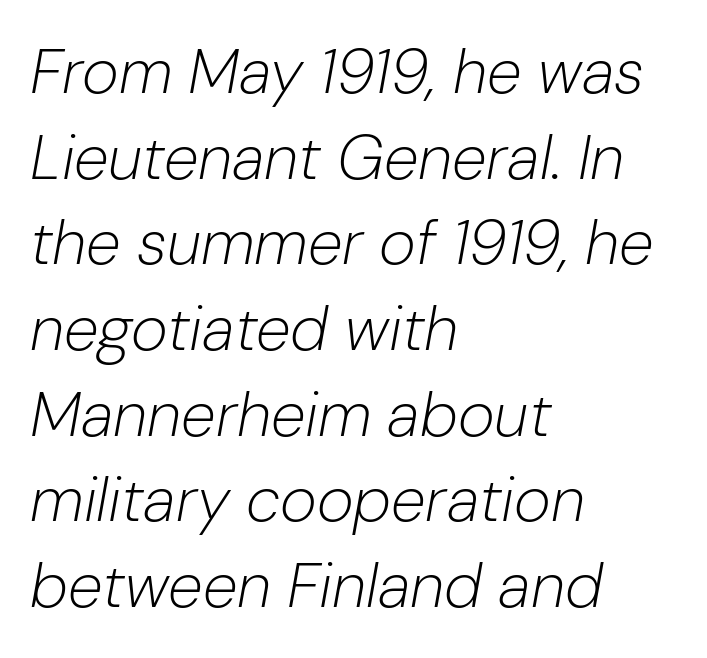
{"italic": "yes", "lean": "right", "slant_degrees": 10, "bold": "no", "weight": "light", "width": "normal", "stroke_contrast": "low", "x_height": "medium", "monospaced": "no", "underline": "no", "align": "left", "line_spacing": "normal", "line_spacing_ratio": 1.36, "letter_spacing": "normal", "letter_spacing_em": 0.0, "glyph_px": 63}
